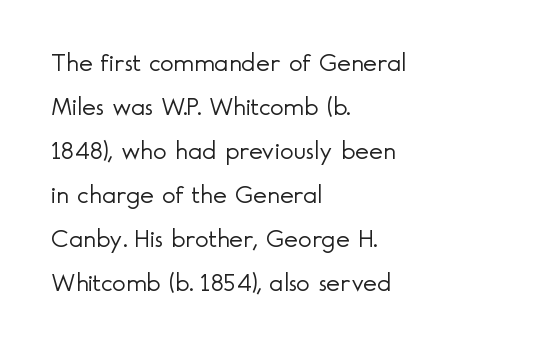
Q: Is the text bold? A: No.
Q: Is the text italic (slanted)? A: No, it is upright.
Q: Is the text underlined? A: No.
Q: How is the paragraph aligned? A: Left-aligned.
Q: Is the spacing between letters normal or unusually wide? A: Normal.
Q: Is the spacing between lines tight, normal or loose? A: Normal.
